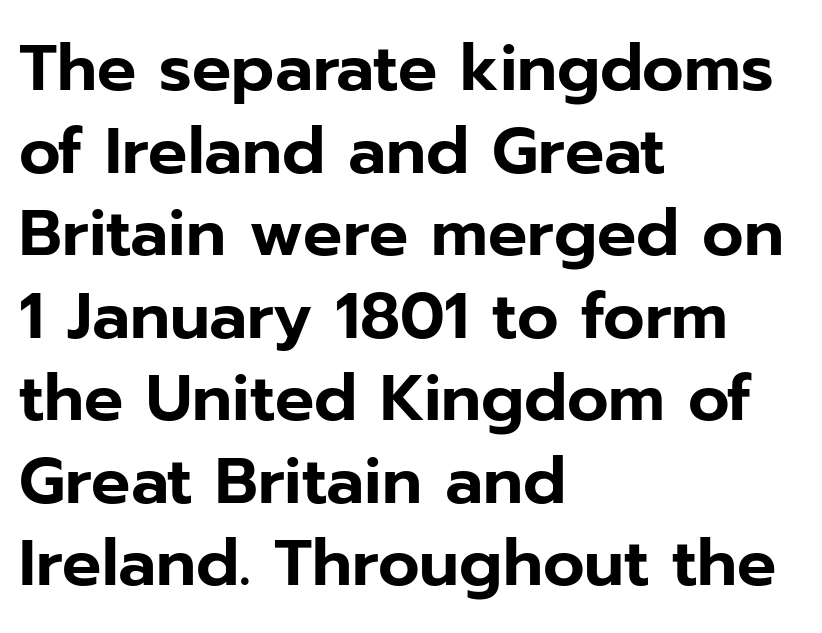
Q: Is the text italic (slanted)? A: No, it is upright.
Q: Is the typeface a serif or a sans-serif typeface? A: Sans-serif.
Q: Is the text underlined? A: No.
Q: How is the paragraph aligned? A: Left-aligned.
Q: Is the spacing between letters normal or unusually wide? A: Normal.
Q: Is the spacing between lines tight, normal or loose? A: Normal.
Q: Width (condensed, normal, or wide)? A: Normal.
Q: Stroke contrast? A: Low.
Q: x-height? A: Medium.
Q: Monospaced? A: No.
